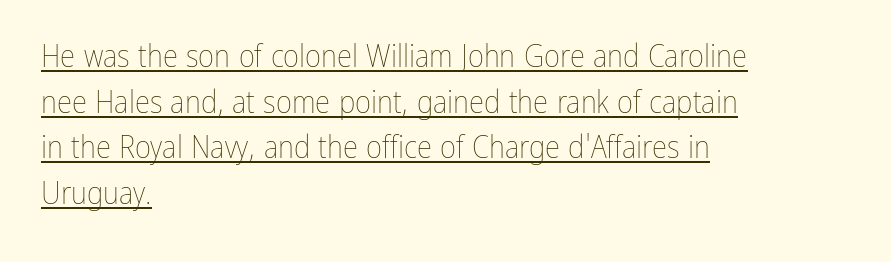
The image shows 31 px thin, condensed type, upright; set left-aligned, normal line spacing (1.47x), normal letter spacing, underlined; low stroke contrast and a medium x-height.
